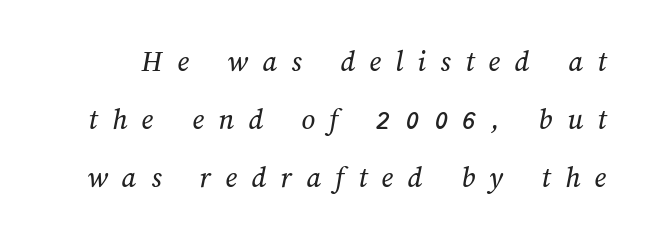
{"width": "normal", "stroke_contrast": "medium", "x_height": "medium", "monospaced": "no", "underline": "no", "line_spacing": "loose", "line_spacing_ratio": 1.94, "letter_spacing": "wide", "letter_spacing_em": 0.48, "glyph_px": 30}
